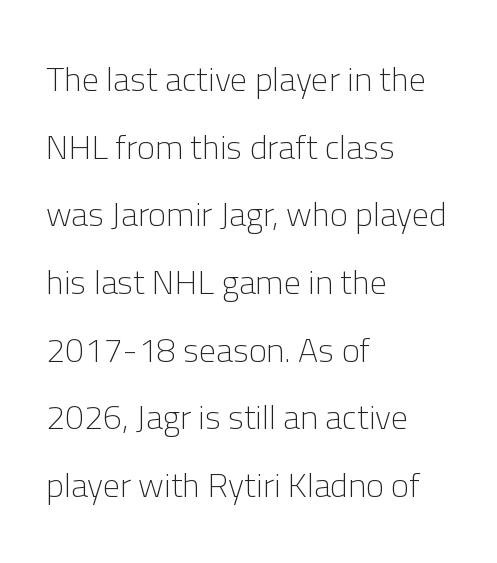
The image shows 34 px light sans-serif type, upright; set left-aligned, loose line spacing (1.99x), normal letter spacing, not underlined; low stroke contrast and a medium x-height.
